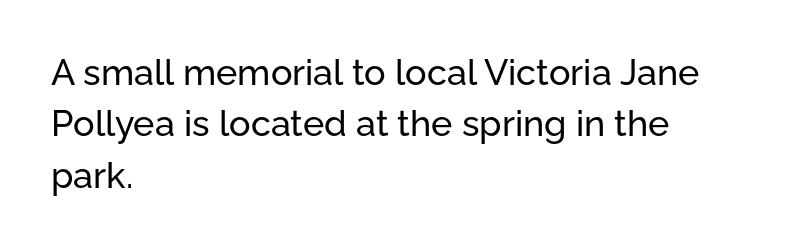
Q: Is the text italic (slanted)? A: No, it is upright.
Q: Is the typeface a serif or a sans-serif typeface? A: Sans-serif.
Q: Is the text underlined? A: No.
Q: How is the paragraph aligned? A: Left-aligned.
Q: Is the spacing between letters normal or unusually wide? A: Normal.
Q: Is the spacing between lines tight, normal or loose? A: Normal.
Q: Width (condensed, normal, or wide)? A: Normal.
Q: Stroke contrast? A: Low.
Q: x-height? A: Medium.
Q: Monospaced? A: No.
